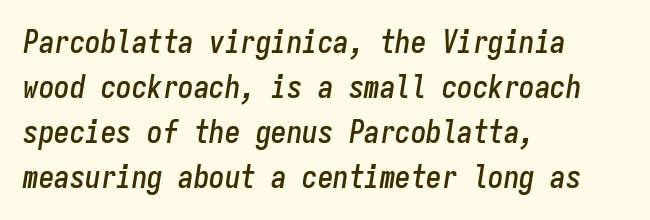
Q: Is the text italic (slanted)? A: Yes, it leans right by about 9 degrees.
Q: Is the text underlined? A: No.
Q: How is the paragraph aligned? A: Left-aligned.
Q: Is the spacing between letters normal or unusually wide? A: Normal.
Q: Is the spacing between lines tight, normal or loose? A: Normal.
Q: Width (condensed, normal, or wide)? A: Condensed.
Q: Stroke contrast? A: Low.
Q: x-height? A: Medium.
Q: Monospaced? A: Yes.
